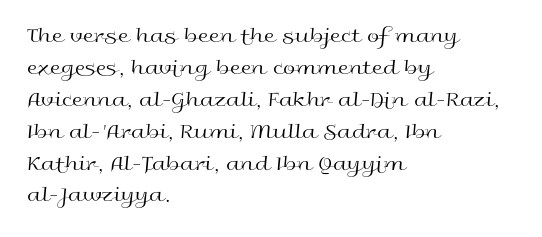
This sample uses an upright cut, with every glyph sitting square on the baseline. Check the space under the baseline: it is left empty. These lines are set flush left with a ragged right edge. Weight: not bold — regular or lighter.
